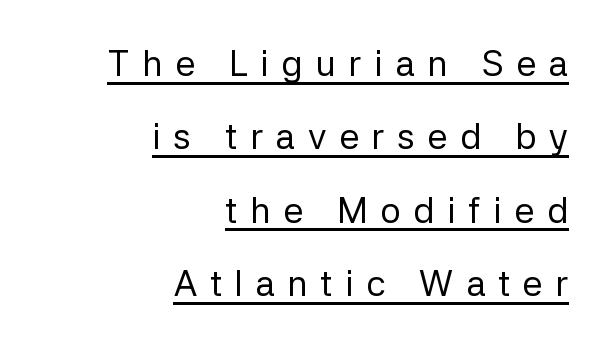
The image shows 36 px regular-weight sans-serif type, upright; set right-aligned, loose line spacing (2.04x), unusually wide letter spacing (+0.35 em), underlined; low stroke contrast and a medium x-height.
